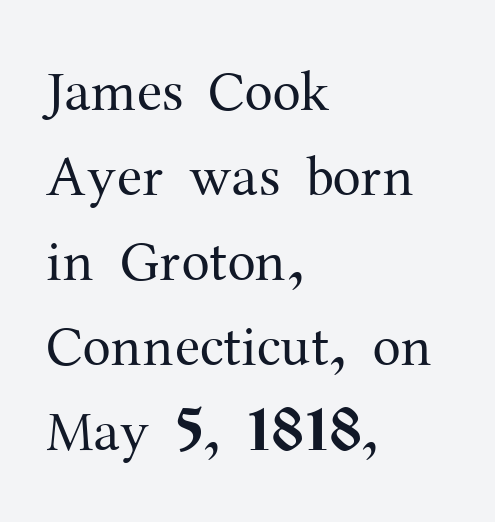
Do the characters align in a grid? No, the font is proportional. Rule under the text: the space is simply empty. What's the leading like? Ordinary, nothing unusual. Is this a sans? No — the strokes have serifs.
